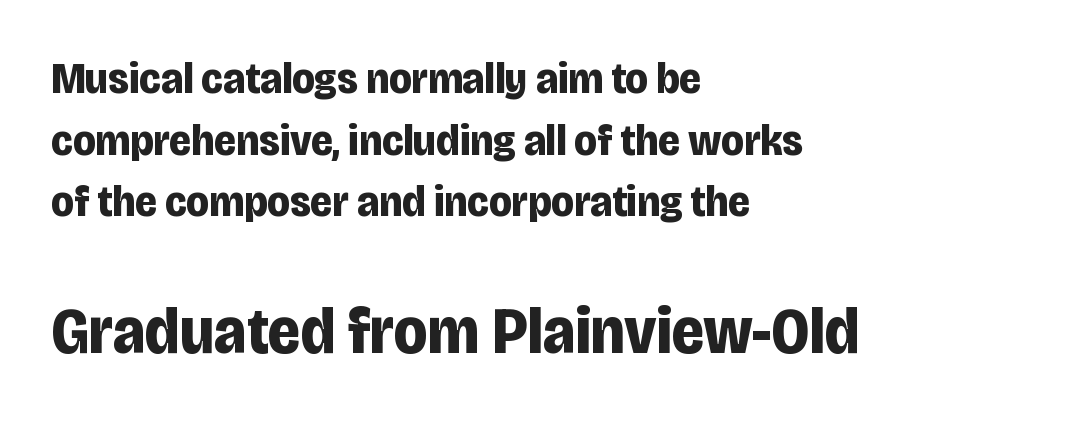
The image shows 67 px bold, condensed sans-serif type, upright; set left-aligned, normal line spacing (1.37x), normal letter spacing, not underlined; the second (bottom) block is 1.49x larger; low stroke contrast and a large x-height.
